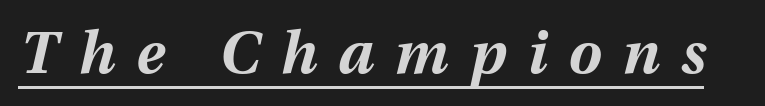
Q: Is the text bold? A: Yes.
Q: Is the text italic (slanted)? A: Yes, it leans right by about 12 degrees.
Q: Is the text underlined? A: Yes.
Q: Is the spacing between letters normal or unusually wide? A: Unusually wide.
Q: Width (condensed, normal, or wide)? A: Normal.
Q: Stroke contrast? A: Medium.
Q: x-height? A: Medium.
Q: Monospaced? A: No.
